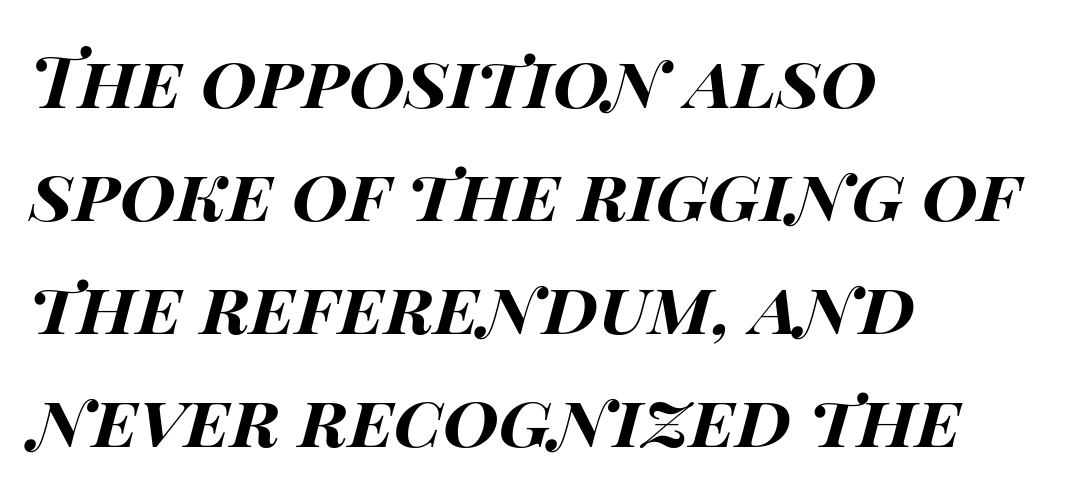
Character widths vary here, with narrow letters taking less room than wide ones. These lines carry a lot of weight — the face is fully bold. The zone under the glyphs is completely vacant. Horizontal alignment here is leftward, the default for most running prose.
